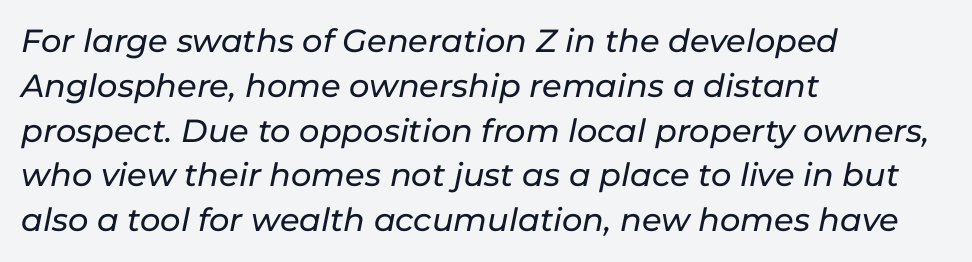
Q: Is the text italic (slanted)? A: Yes, it leans right by about 11 degrees.
Q: Is the text underlined? A: No.
Q: How is the paragraph aligned? A: Left-aligned.
Q: Is the spacing between letters normal or unusually wide? A: Normal.
Q: Is the spacing between lines tight, normal or loose? A: Normal.
Q: Width (condensed, normal, or wide)? A: Normal.
Q: Stroke contrast? A: Low.
Q: x-height? A: Medium.
Q: Monospaced? A: No.
